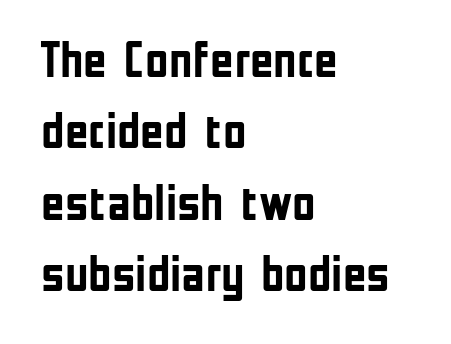
Q: Is the text bold? A: Yes.
Q: Is the text italic (slanted)? A: No, it is upright.
Q: Is the typeface a serif or a sans-serif typeface? A: Sans-serif.
Q: Is the text underlined? A: No.
Q: How is the paragraph aligned? A: Left-aligned.
Q: Is the spacing between letters normal or unusually wide? A: Normal.
Q: Is the spacing between lines tight, normal or loose? A: Normal.
Q: Width (condensed, normal, or wide)? A: Condensed.
Q: Stroke contrast? A: Low.
Q: x-height? A: Medium.
Q: Monospaced? A: No.
